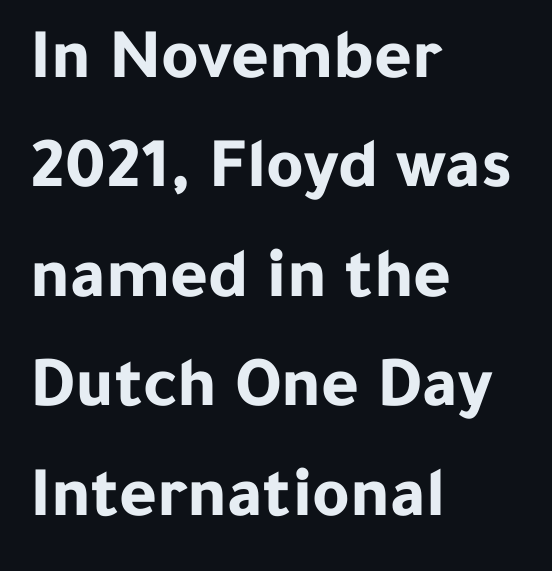
A classic flush-left, rag-right setting is used for this passage. This sample uses an upright cut, with every glyph sitting square on the baseline. Pretty heavy lettering here — definitely bold. The words here are not underlined. Whoever set this chose a conventional vertical rhythm.
